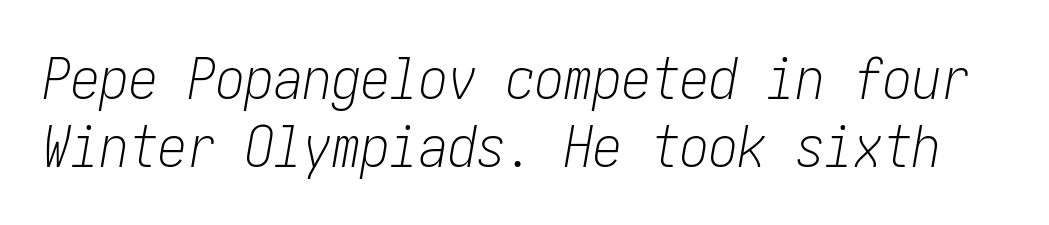
{"italic": "yes", "lean": "right", "slant_degrees": 10, "bold": "no", "weight": "light", "width": "condensed", "stroke_contrast": "low", "x_height": "medium", "underline": "no", "line_spacing_ratio": 1.17, "letter_spacing": "normal", "letter_spacing_em": 0.0, "glyph_px": 58}
